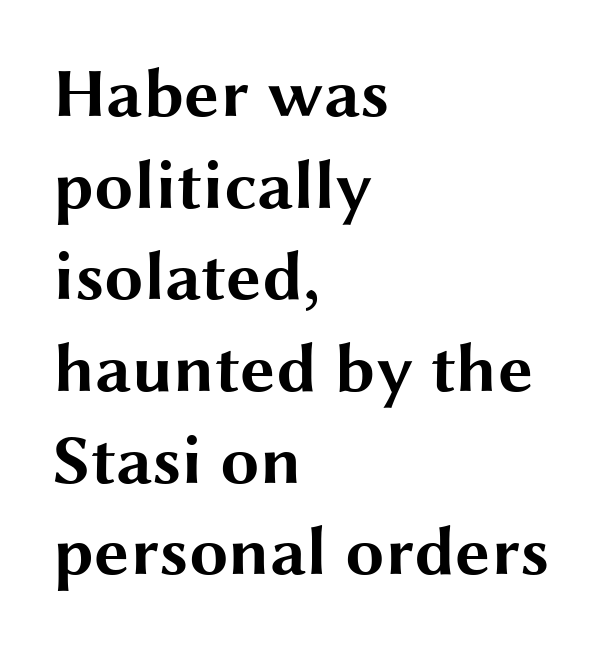
Note: no serifs on the glyphs. The passage shown is typed in a proportional face where columns would drift. Honestly, the row spacing looks completely unremarkable. The rendering anchors every line to the left-hand side.
